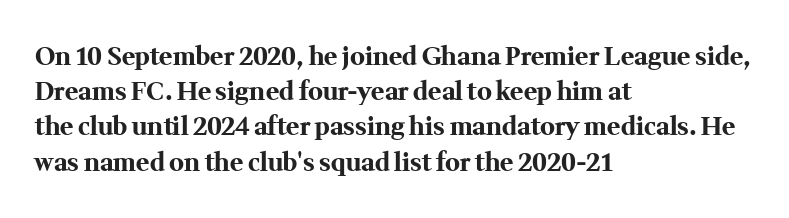
Q: Is the text bold? A: Yes.
Q: Is the text italic (slanted)? A: No, it is upright.
Q: Is the text underlined? A: No.
Q: How is the paragraph aligned? A: Left-aligned.
Q: Is the spacing between letters normal or unusually wide? A: Normal.
Q: Is the spacing between lines tight, normal or loose? A: Normal.
